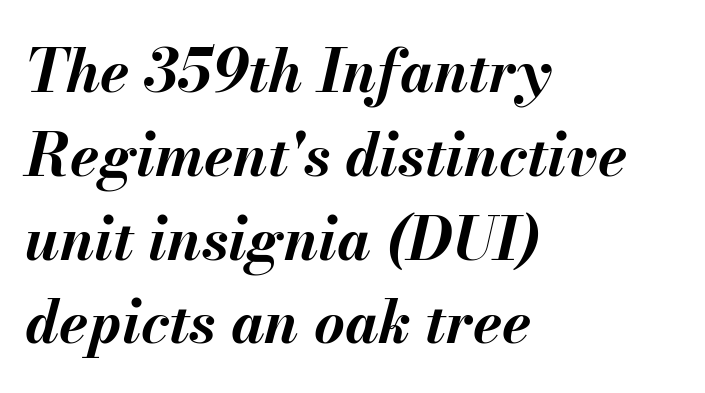
The image shows 59 px bold type, italic (leaning right); set left-aligned, normal line spacing (1.42x), normal letter spacing, not underlined; medium stroke contrast and a small x-height.
